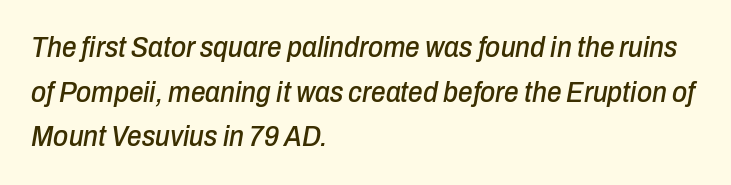
Q: Is the text italic (slanted)? A: Yes, it leans right by about 10 degrees.
Q: Is the text underlined? A: No.
Q: How is the paragraph aligned? A: Left-aligned.
Q: Is the spacing between letters normal or unusually wide? A: Normal.
Q: Is the spacing between lines tight, normal or loose? A: Normal.
Q: Width (condensed, normal, or wide)? A: Condensed.
Q: Stroke contrast? A: Low.
Q: x-height? A: Medium.
Q: Monospaced? A: No.
